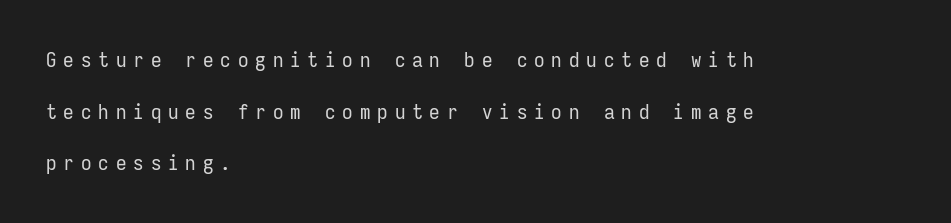
{"italic": "no", "bold": "no", "underline": "no", "align": "left", "line_spacing": "loose", "line_spacing_ratio": 2.46, "letter_spacing": "wide", "letter_spacing_em": 0.33, "glyph_px": 21}
